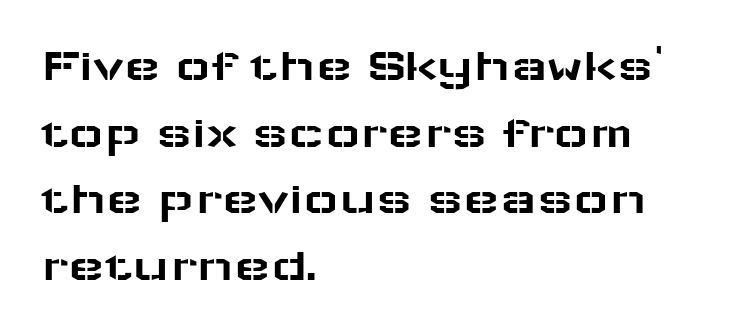
The image shows 48 px wide sans-serif type, upright; set left-aligned, normal line spacing (1.39x), normal letter spacing, not underlined; low stroke contrast and a medium x-height.
